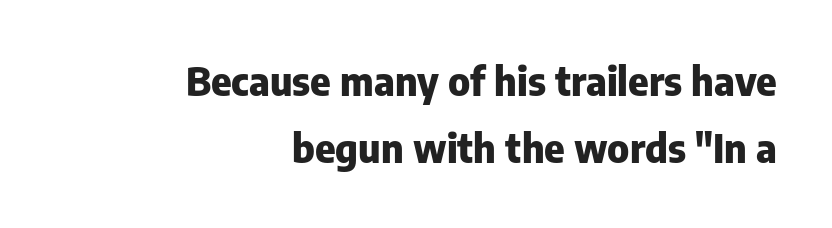
{"serif": "no", "italic": "no", "bold": "yes", "weight": "heavy", "width": "normal", "stroke_contrast": "low", "x_height": "medium", "monospaced": "no", "underline": "no", "align": "right", "line_spacing_ratio": 1.72, "letter_spacing": "normal", "letter_spacing_em": 0.0, "glyph_px": 39}
